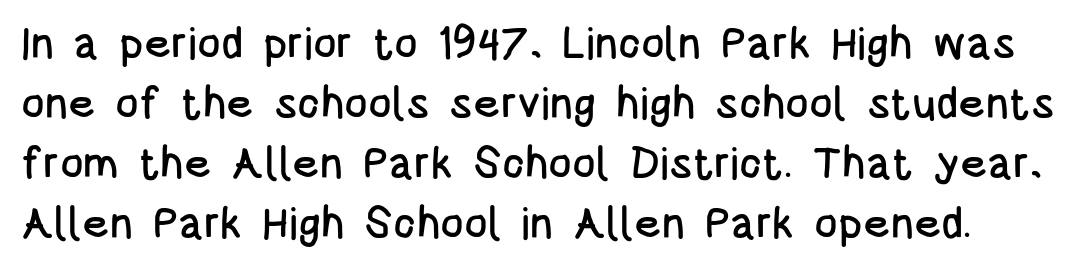
Horizontal bands of white between lines are of average thickness. Is the letter spacing exaggerated? No — it looks like the ordinary default. This is the regular roman posture of the typeface. The baseline area is clear.
